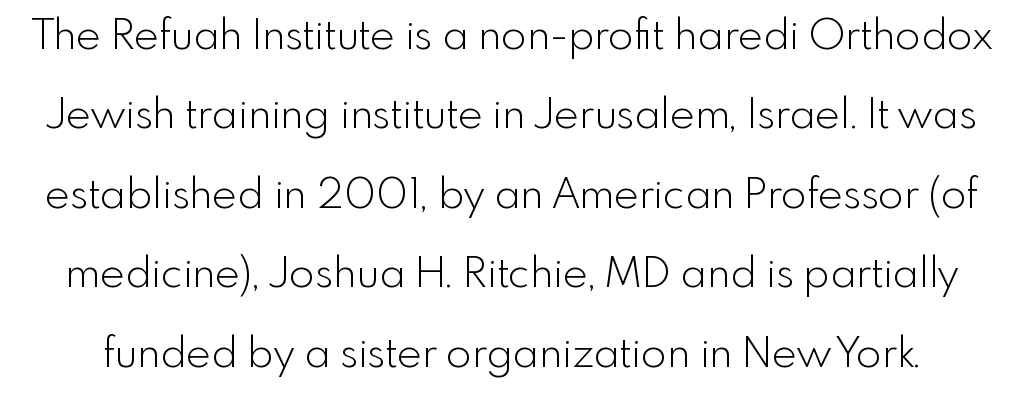
Q: Is the text bold? A: No.
Q: Is the text italic (slanted)? A: No, it is upright.
Q: Is the typeface a serif or a sans-serif typeface? A: Sans-serif.
Q: Is the text underlined? A: No.
Q: Is the spacing between letters normal or unusually wide? A: Normal.
Q: Width (condensed, normal, or wide)? A: Normal.
Q: x-height? A: Small.
Q: Monospaced? A: No.
